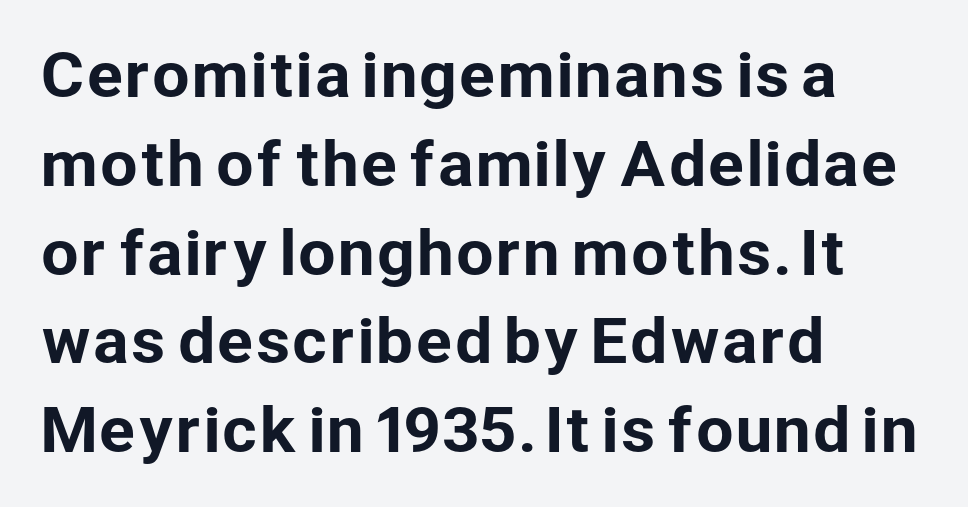
{"serif": "no", "italic": "no", "width": "normal", "stroke_contrast": "low", "x_height": "medium", "monospaced": "no", "underline": "no", "align": "left", "line_spacing": "normal", "line_spacing_ratio": 1.48, "letter_spacing": "normal", "letter_spacing_em": 0.0, "glyph_px": 60}
